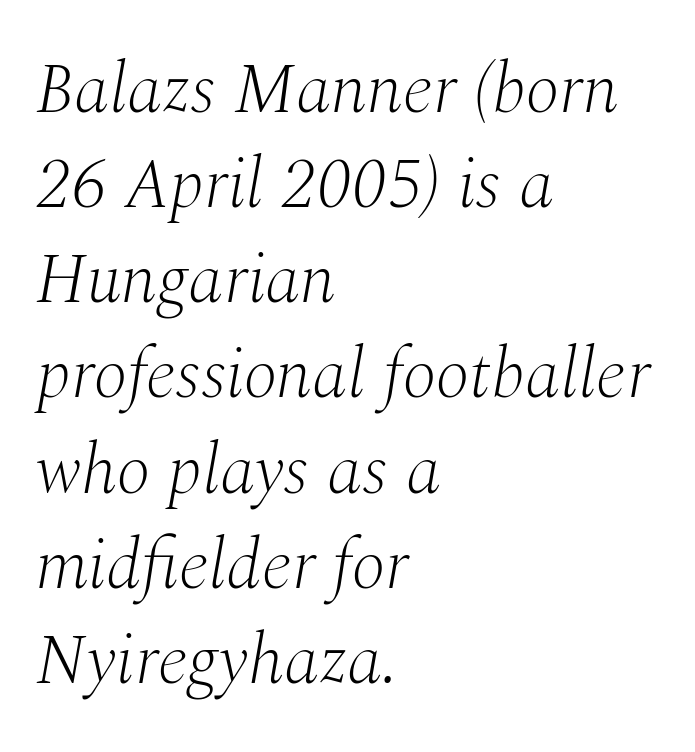
{"serif": "yes", "italic": "yes", "lean": "right", "slant_degrees": 10, "bold": "no", "weight": "light", "width": "normal", "stroke_contrast": "medium", "x_height": "medium", "monospaced": "no", "underline": "no", "align": "left", "line_spacing": "normal", "line_spacing_ratio": 1.34, "letter_spacing": "normal", "letter_spacing_em": 0.0, "glyph_px": 71}
